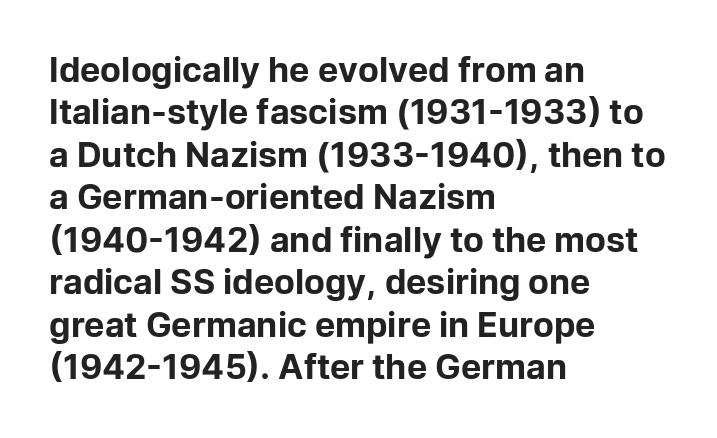
In terms of leading, this rendering sits right in the middle. Each line starts at the same left margin while the right side varies. This is the regular roman posture of the typeface. This is heavy type, rendered in bold. Unmarked baselines from the first word to the last.
